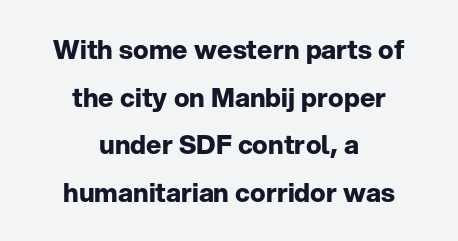
The image shows 26 px bold type, upright; set centered, line spacing 1.83x, normal letter spacing, not underlined.
